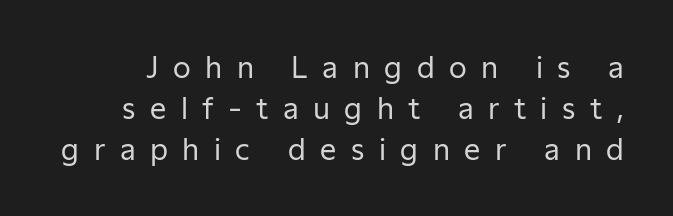
The image shows 29 px regular-weight sans-serif type, upright; set normal line spacing (1.41x), unusually wide letter spacing (+0.5 em), not underlined; low stroke contrast and a medium x-height.
